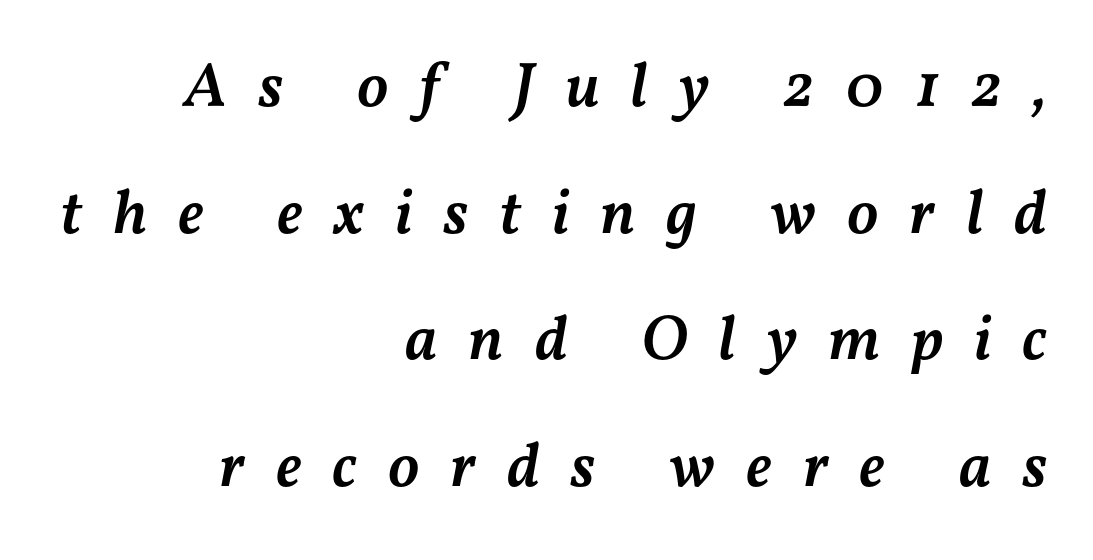
The image shows 63 px semibold type, italic (leaning right); set right-aligned, loose line spacing (2.01x), unusually wide letter spacing (+0.49 em), not underlined; medium stroke contrast and a medium x-height.
